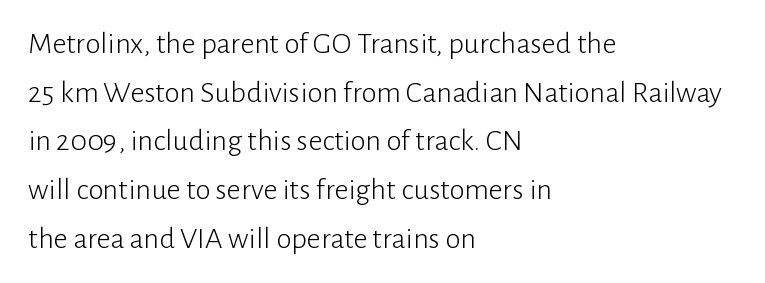
{"serif": "no", "italic": "no", "bold": "no", "weight": "light", "width": "normal", "stroke_contrast": "low", "x_height": "medium", "monospaced": "no", "underline": "no", "align": "left", "line_spacing": "normal", "line_spacing_ratio": 1.57, "letter_spacing": "normal", "letter_spacing_em": 0.0, "glyph_px": 31}
